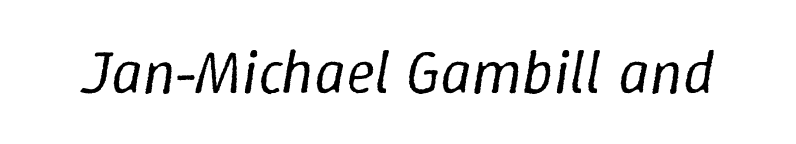
Q: Is the text bold? A: No.
Q: Is the text italic (slanted)? A: Yes, it leans right by about 9 degrees.
Q: Is the text underlined? A: No.
Q: Is the spacing between letters normal or unusually wide? A: Normal.
Q: Width (condensed, normal, or wide)? A: Normal.
Q: Stroke contrast? A: Low.
Q: x-height? A: Medium.
Q: Monospaced? A: No.
